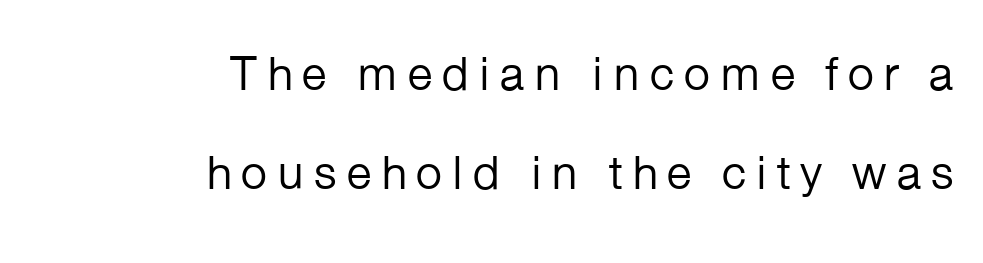
Teacher's note: observe the even right margin — that is flush-right alignment. Posture: vertical. Letters have the restrained weight of plain body copy at most. Any mark beneath the type? The region is blank. Note the varied advance widths — an 'i' is clearly narrower than an 'm'.
